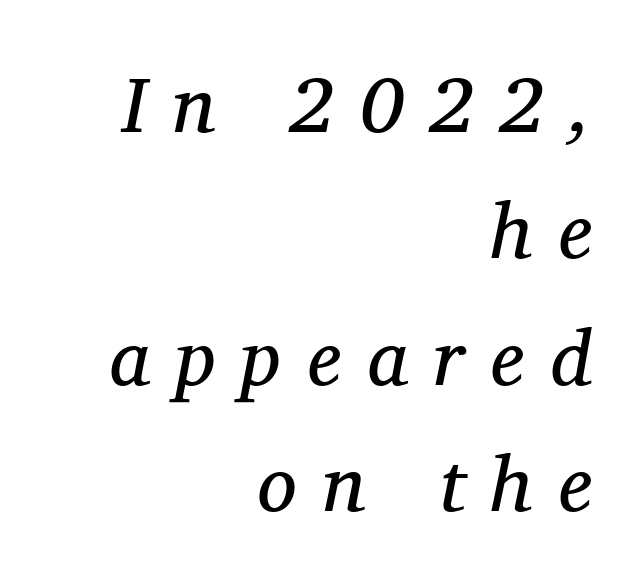
The face used here is seriffed, in the tradition of book romans. Weight: in the light-to-regular range. One-word summary of the alignment: right. The vertical gap from one line to the next is medium.
